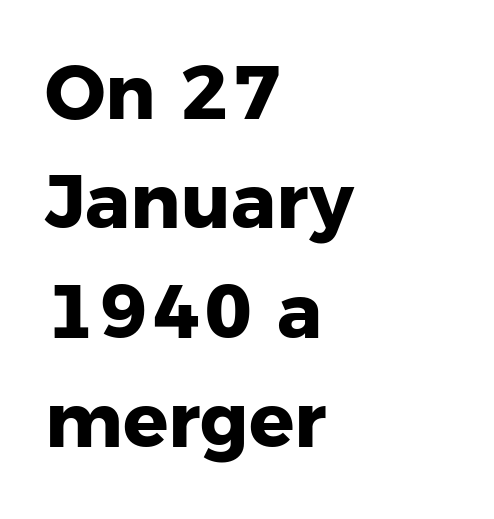
The image shows 75 px heavy sans-serif type, upright; set left-aligned, normal line spacing (1.46x), normal letter spacing, not underlined; low stroke contrast and a medium x-height.
